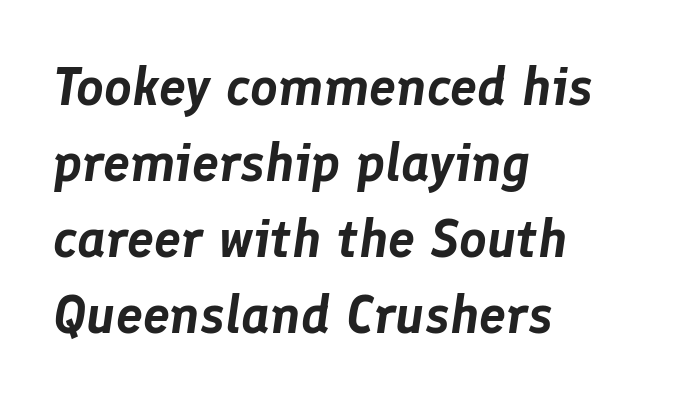
The image shows 54 px text type, italic (leaning right); set left-aligned, normal line spacing (1.41x), normal letter spacing, not underlined; low stroke contrast and a medium x-height.
